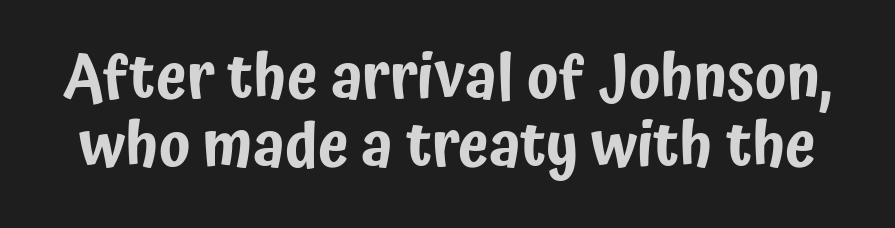
Descenders hang freely into open space. Line spacing here is tight. Classification — sans serif. Look at the tracking — it's just the regular setting, nothing added. Every stem runs plumb, perpendicular to the baseline.
